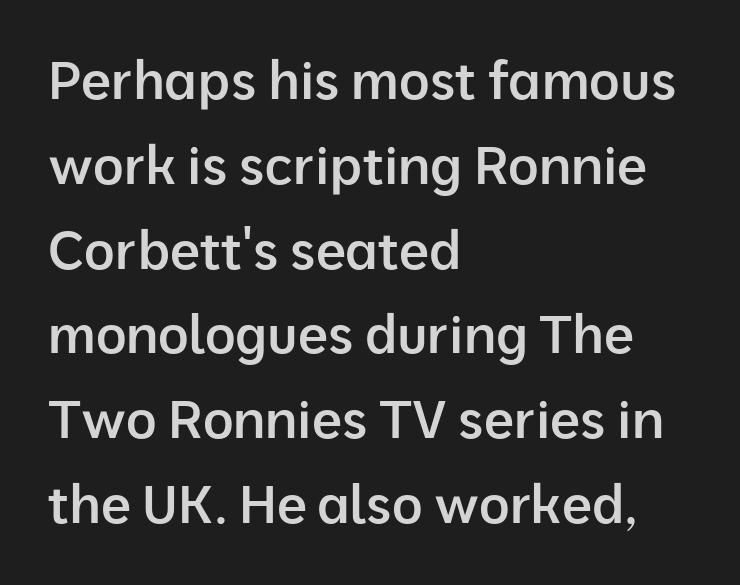
{"serif": "no", "italic": "no", "bold": "semi", "weight": "semibold", "width": "normal", "stroke_contrast": "low", "x_height": "medium", "monospaced": "no", "underline": "no", "align": "left", "line_spacing": "normal", "line_spacing_ratio": 1.6, "letter_spacing": "normal", "letter_spacing_em": 0.0, "glyph_px": 53}
